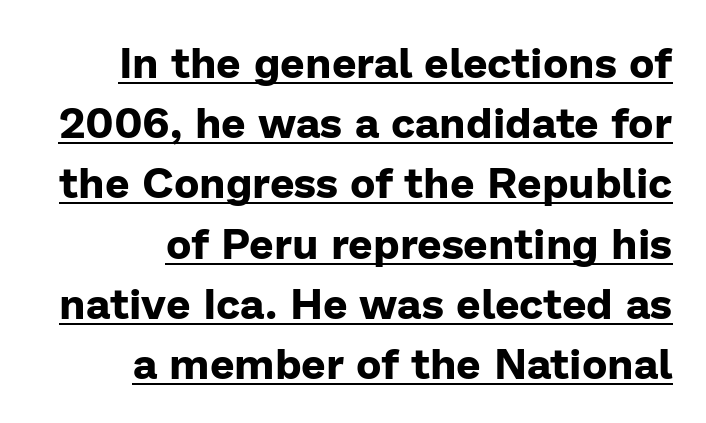
Spacing verdict: proportional, widths tailored to each character. Emphasis is given by a line drawn under the lettering. Its strokes are broad and dark, the hallmark of bold type. Does the lettering tilt? It doesn't — this is upright. Nobody touched the tracking dial on this one. Regarding serifs, this sample does without them.
